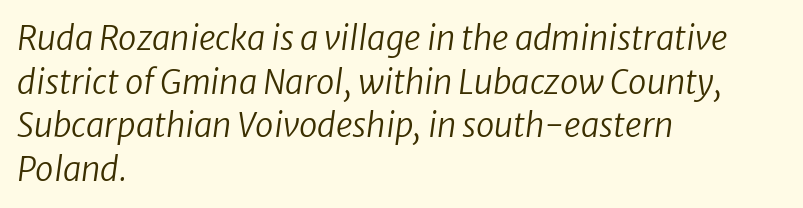
Q: Is the text bold? A: No.
Q: Is the text italic (slanted)? A: Yes, it leans right by about 8 degrees.
Q: Is the text underlined? A: No.
Q: How is the paragraph aligned? A: Left-aligned.
Q: Is the spacing between letters normal or unusually wide? A: Normal.
Q: Is the spacing between lines tight, normal or loose? A: Normal.
Q: Width (condensed, normal, or wide)? A: Normal.
Q: Stroke contrast? A: Low.
Q: x-height? A: Medium.
Q: Monospaced? A: No.
